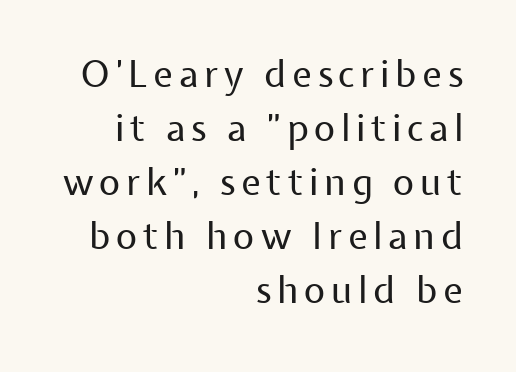
The strip under each line holds only bare page. Where is the straight margin? On the right. The face used here is a sans, in the tradition of grotesques and geometrics. Vertical spacing — default. Character widths vary here, with narrow letters taking less room than wide ones. Compared with a typical body face, this is equally light or lighter still.
